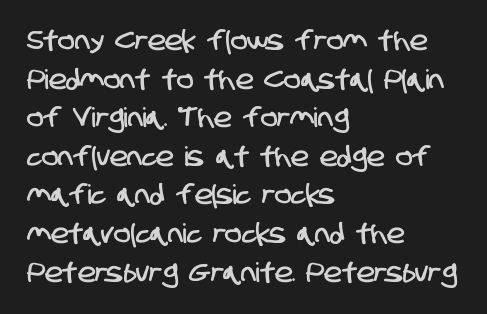
Check the space under the baseline: it is left empty. Alignment: flush left. Default kerning and tracking; the words read as compact shapes. One glance says typical: line gaps are just what's usual.
